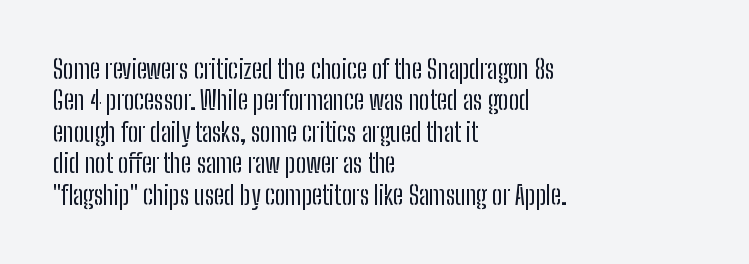
{"italic": "no", "bold": "no", "underline": "no", "align": "left", "line_spacing_ratio": 1.21, "letter_spacing": "normal", "letter_spacing_em": 0.0, "glyph_px": 26}
